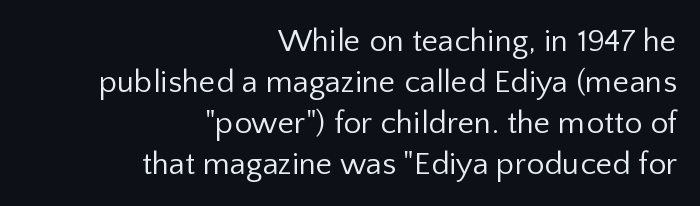
The typeface has the unassuming heft of standard copy or less. This sample keeps an unexceptional amount of space between lines. Notice how the passage keeps a crisp vertical edge on the right only. This rendering features lettering with no underline.
